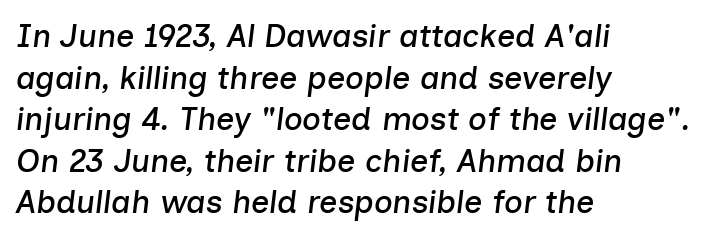
{"italic": "yes", "lean": "right", "slant_degrees": 7, "width": "normal", "stroke_contrast": "low", "x_height": "medium", "monospaced": "no", "underline": "no", "align": "left", "line_spacing": "normal", "line_spacing_ratio": 1.3, "letter_spacing": "normal", "letter_spacing_em": 0.0, "glyph_px": 32}
